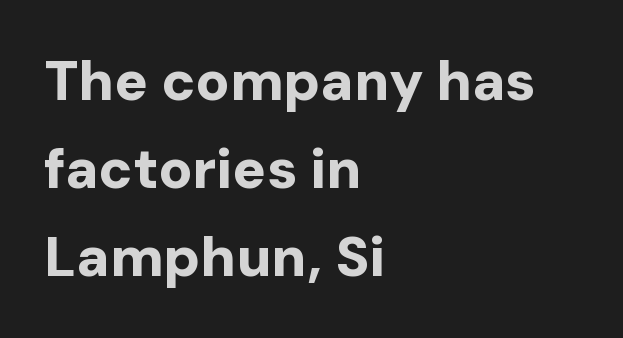
Compared with a centered layout, this one pins lines to the left instead. These lines were composed using upright roman letters. Clear beneath every line of the passage. This sample has the flowing, uneven cadence of proportional lettering. In terms of weight, the rendering is a true, heavy bold.
